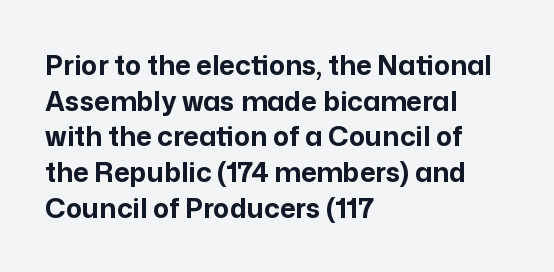
Q: Is the text bold? A: Yes.
Q: Is the text italic (slanted)? A: No, it is upright.
Q: Is the text underlined? A: No.
Q: How is the paragraph aligned? A: Left-aligned.
Q: Is the spacing between letters normal or unusually wide? A: Normal.
Q: Is the spacing between lines tight, normal or loose? A: Normal.
